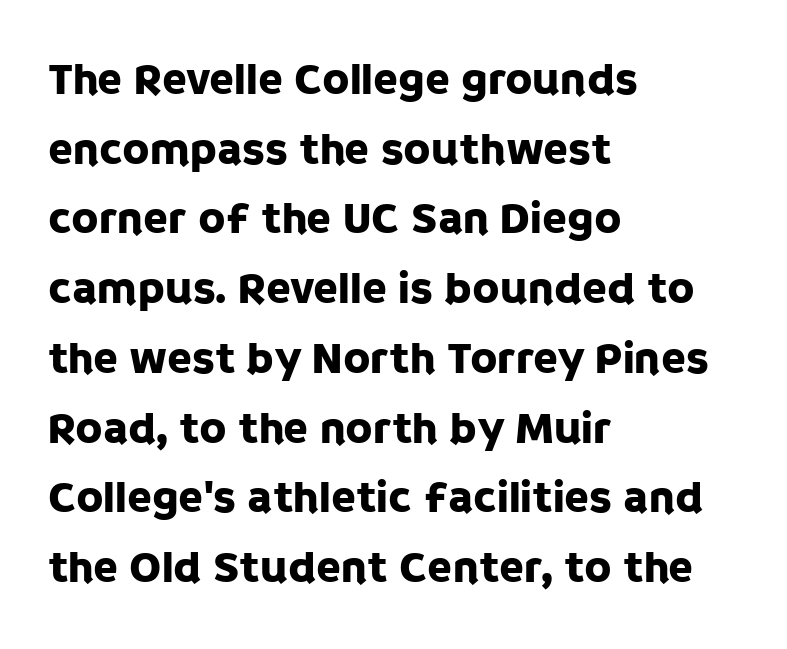
The face used here is proportionally spaced, like ordinary book or web type. The passage shown is not underscored anywhere. The specimen reads as upright at a glance. Spacing between characters is what you'd get straight out of the box.
